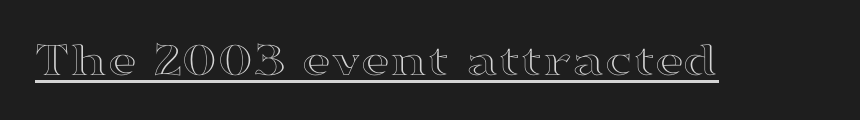
Q: Is the text italic (slanted)? A: No, it is upright.
Q: Is the text underlined? A: Yes.
Q: Is the spacing between letters normal or unusually wide? A: Normal.
Q: Width (condensed, normal, or wide)? A: Wide.
Q: x-height? A: Medium.
Q: Monospaced? A: No.
